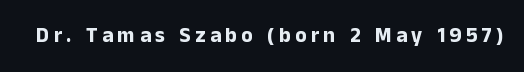
Strokes here are thick enough to call this a true bold. Designer's note — italics off, roman on. Glance below the letters and you will spot only blank space. How are the letters spaced? Widely, with obvious added tracking.
